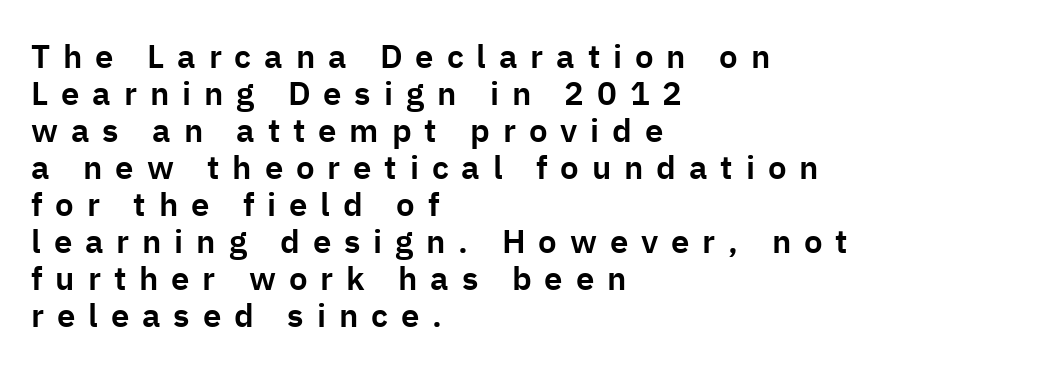
{"serif": "no", "italic": "no", "width": "normal", "stroke_contrast": "low", "x_height": "medium", "monospaced": "no", "underline": "no", "align": "left", "line_spacing": "tight", "line_spacing_ratio": 1.12, "letter_spacing": "wide", "letter_spacing_em": 0.39, "glyph_px": 33}
